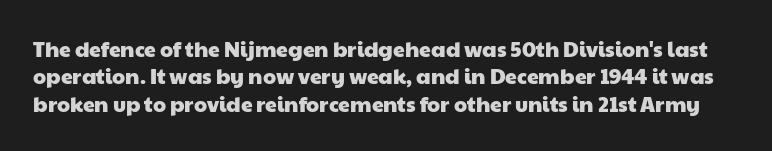
{"underline": "no", "line_spacing": "normal", "line_spacing_ratio": 1.3, "letter_spacing": "normal", "letter_spacing_em": 0.0, "glyph_px": 21}
